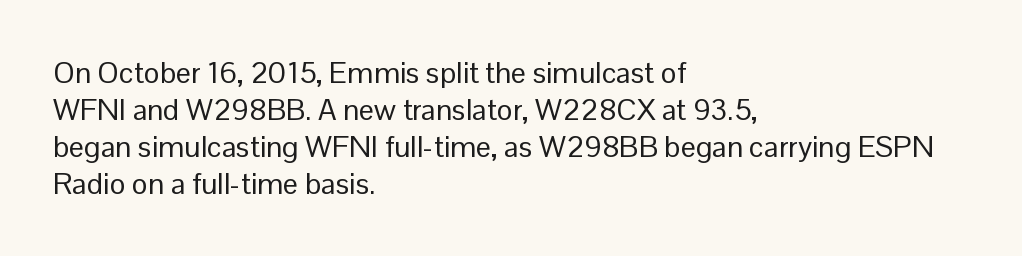
{"serif": "no", "italic": "no", "bold": "no", "weight": "regular", "width": "normal", "stroke_contrast": "low", "x_height": "medium", "monospaced": "no", "underline": "no", "align": "left", "line_spacing_ratio": 1.23, "letter_spacing": "normal", "letter_spacing_em": 0.0, "glyph_px": 30}
